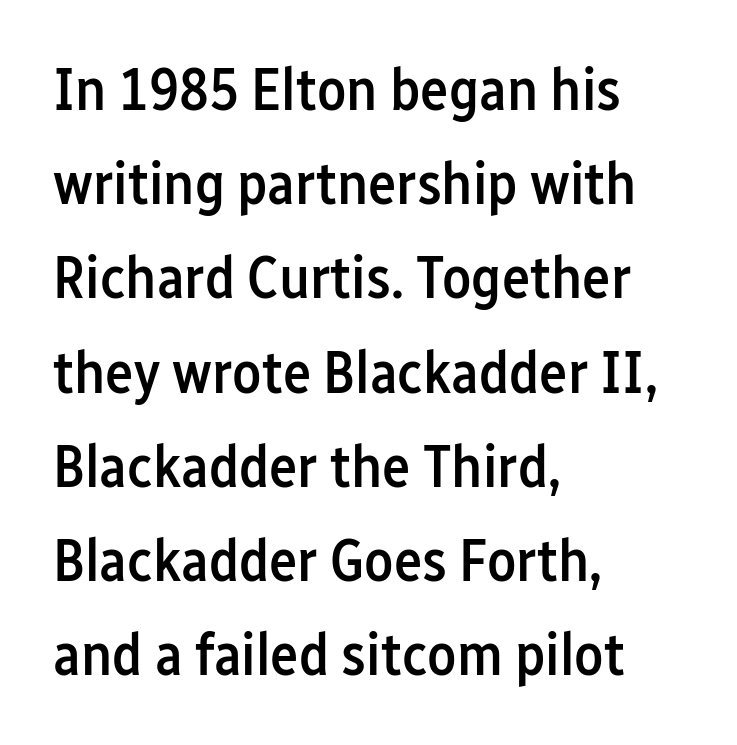
The glyphs in this specimen are sans serif. The typesetter chose a ragged-right arrangement here. Do the characters align in a grid? No, the font is proportional. Regarding leading, the lines here are spaced in the standard way.
